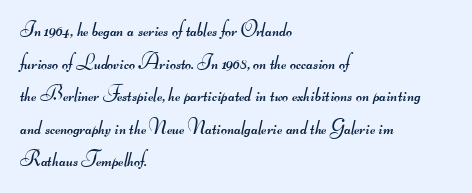
The image shows 21 px text type; set left-aligned, normal line spacing (1.55x), normal letter spacing, not underlined.
